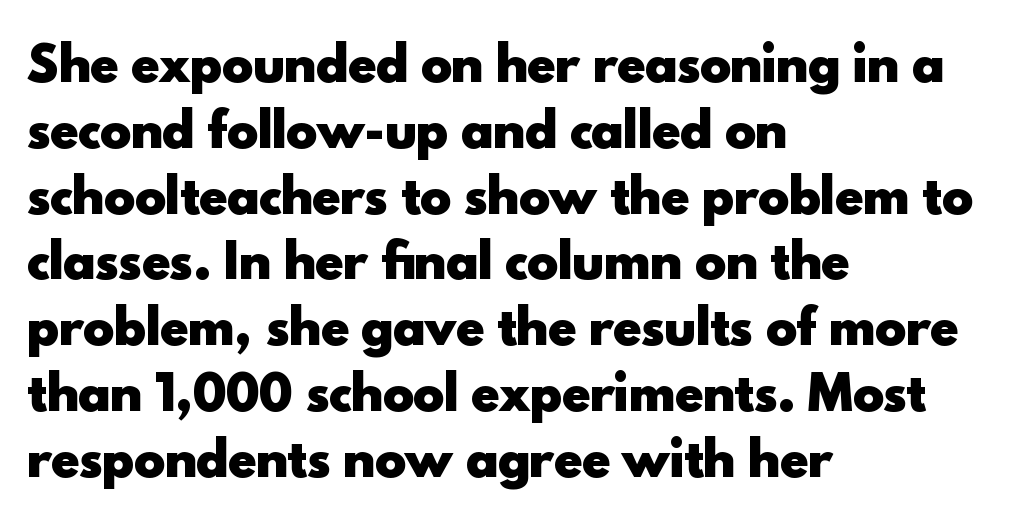
Stroke terminals: plain, sans-serif. Regular leading. Designer's note — italics off, roman on. The lines are quadded left. The tracking reads as untouched default to a designer's eye. Does the weight exceed regular? Yes, all the way to bold.
